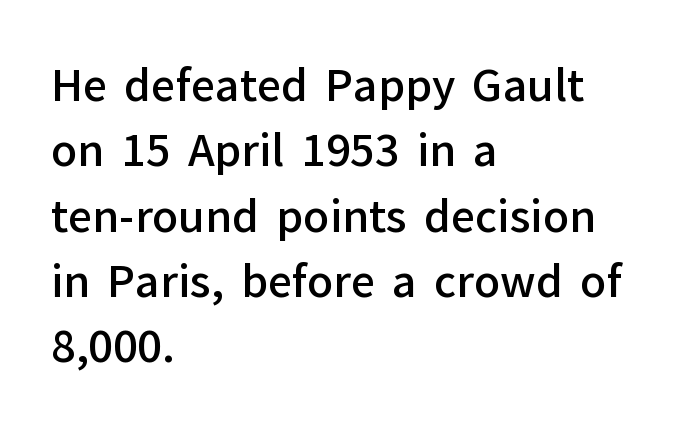
The image shows 43 px semibold sans-serif type, upright; set left-aligned, normal line spacing (1.52x), normal letter spacing, not underlined; low stroke contrast and a medium x-height.
